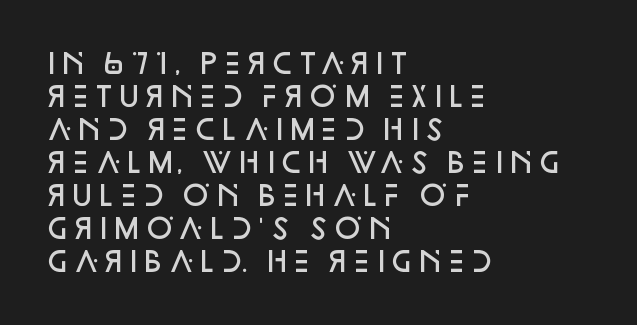
{"italic": "no", "bold": "semi", "underline": "no", "align": "left", "line_spacing_ratio": 1.22, "letter_spacing": "normal", "letter_spacing_em": 0.0, "glyph_px": 27}
